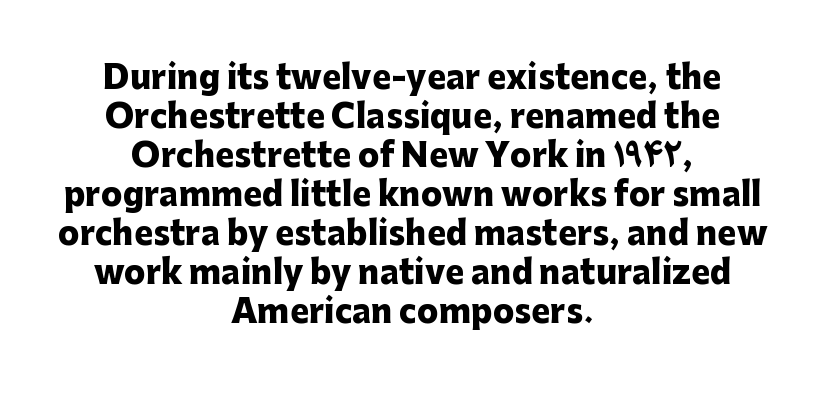
Q: Is the text bold? A: Yes.
Q: Is the text italic (slanted)? A: No, it is upright.
Q: Is the typeface a serif or a sans-serif typeface? A: Sans-serif.
Q: Is the text underlined? A: No.
Q: How is the paragraph aligned? A: Centered.
Q: Is the spacing between letters normal or unusually wide? A: Normal.
Q: Width (condensed, normal, or wide)? A: Normal.
Q: Stroke contrast? A: Low.
Q: x-height? A: Medium.
Q: Monospaced? A: No.
